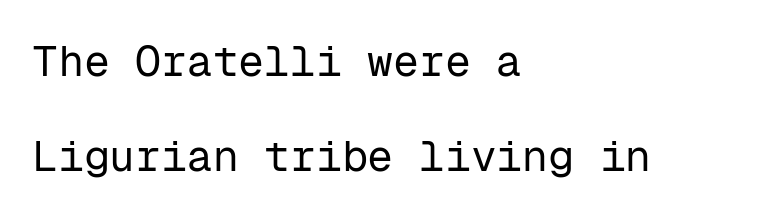
Q: Is the text bold? A: No.
Q: Is the text italic (slanted)? A: No, it is upright.
Q: Is the typeface a serif or a sans-serif typeface? A: Sans-serif.
Q: Is the text underlined? A: No.
Q: How is the paragraph aligned? A: Left-aligned.
Q: Is the spacing between letters normal or unusually wide? A: Normal.
Q: Is the spacing between lines tight, normal or loose? A: Loose.
Q: Width (condensed, normal, or wide)? A: Normal.
Q: Stroke contrast? A: Low.
Q: x-height? A: Medium.
Q: Monospaced? A: Yes.
